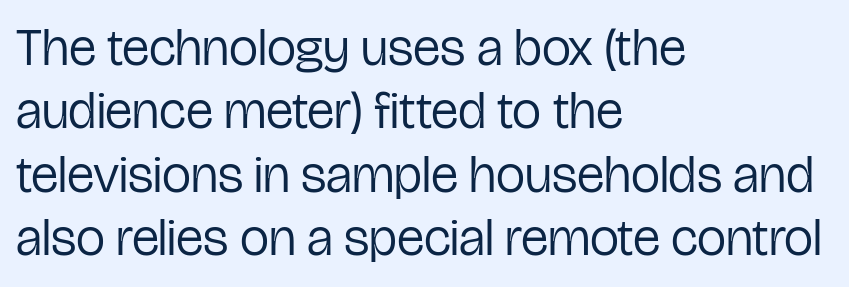
Looks like regular typesetting: each glyph gets only the width it needs. Leftover space on each line is placed entirely after the last word. No feet cap the strokes, marking this as sans-serif type. Glance below the letters and you will spot only blank space.
